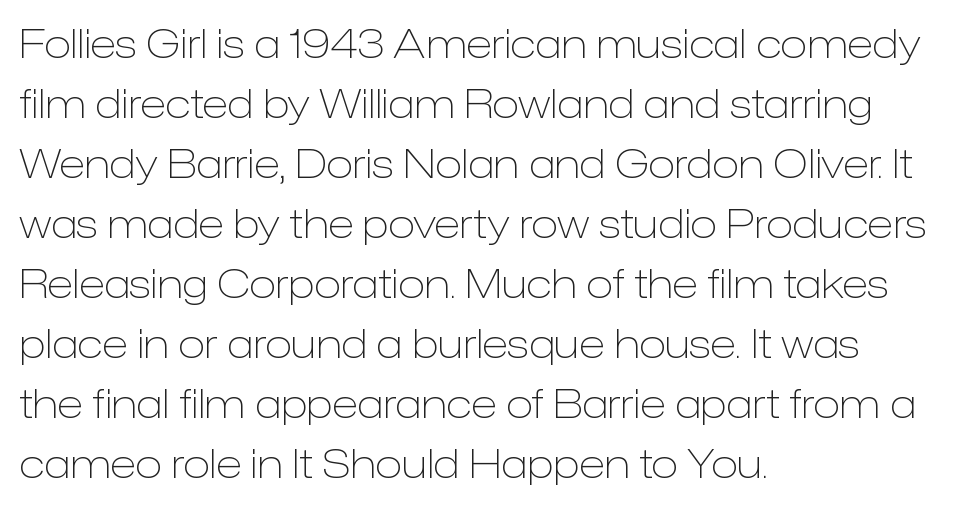
{"serif": "no", "italic": "no", "bold": "no", "weight": "light", "width": "normal", "stroke_contrast": "low", "x_height": "medium", "monospaced": "no", "underline": "no", "align": "left", "line_spacing": "normal", "line_spacing_ratio": 1.5, "letter_spacing": "normal", "letter_spacing_em": 0.0, "glyph_px": 40}
